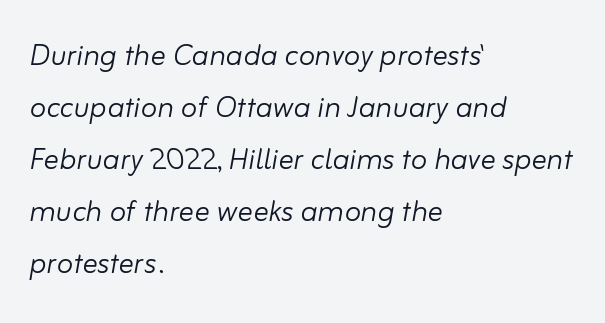
{"italic": "yes", "lean": "right", "slant_degrees": 10, "bold": "no", "weight": "light", "width": "normal", "stroke_contrast": "low", "x_height": "small", "monospaced": "no", "underline": "no", "align": "left", "line_spacing": "normal", "line_spacing_ratio": 1.37, "letter_spacing": "normal", "letter_spacing_em": 0.0, "glyph_px": 38}
